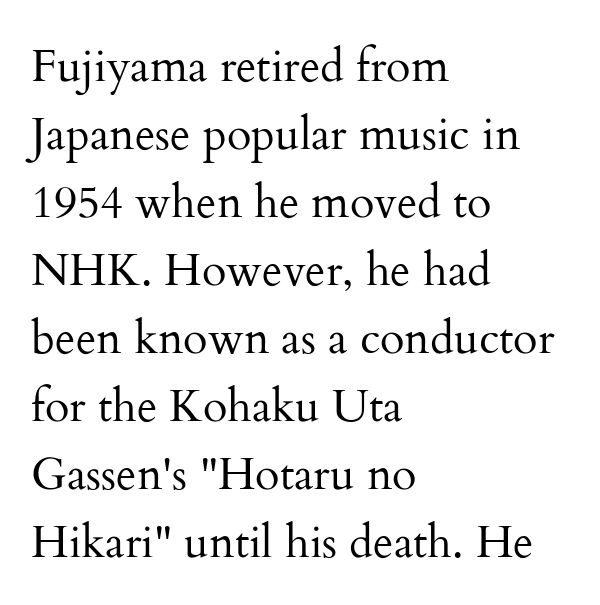
The image shows 45 px regular-weight serif type, upright; set left-aligned, normal line spacing (1.51x), normal letter spacing, not underlined; medium stroke contrast and a small x-height.
